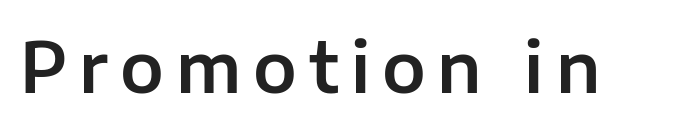
{"serif": "no", "italic": "no", "width": "normal", "stroke_contrast": "low", "x_height": "medium", "monospaced": "no", "underline": "no", "glyph_px": 70}
